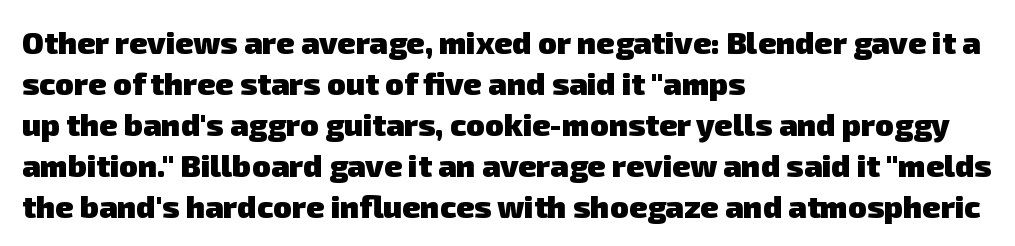
You could not count columns in this text — the font is proportionally spaced. Visually the block forms a straight wall on the left and a jagged coastline on the right. The passage shown stacks its lines at a standard gap. Students, this is bold: see how much ink each stroke carries. Look at the tracking — it's just the regular setting, nothing added. Bare-footed words on every line.
